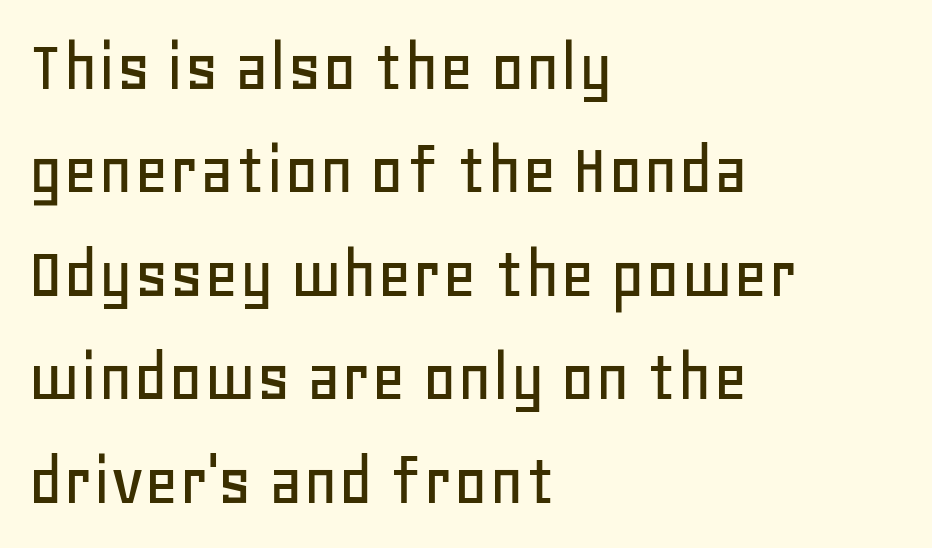
Check under the words: just untouched page. Font category for this specimen: sans-serif. Each letter keeps its own natural width here, so spacing adapts to shape. Spacing between characters is what you'd get straight out of the box.
